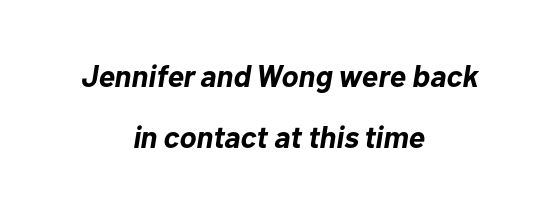
The image shows 31 px bold type, italic (leaning right); set centered, loose line spacing (1.97x), normal letter spacing, not underlined; low stroke contrast and a medium x-height.
